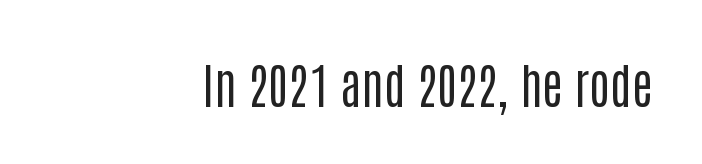
Q: Is the text bold? A: No.
Q: Is the text italic (slanted)? A: No, it is upright.
Q: Is the typeface a serif or a sans-serif typeface? A: Sans-serif.
Q: Is the text underlined? A: No.
Q: How is the paragraph aligned? A: Right-aligned.
Q: Is the spacing between letters normal or unusually wide? A: Normal.
Q: Width (condensed, normal, or wide)? A: Condensed.
Q: Stroke contrast? A: Low.
Q: x-height? A: Large.
Q: Monospaced? A: No.
